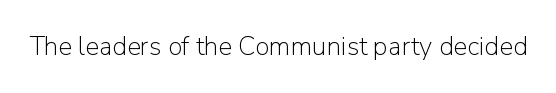
A roman cut, with each character standing at attention. Decoration check: the copy has no underline. The gaps between neighbouring characters are ordinary and unremarkable. Bold? No — there's no thickening of the strokes.
